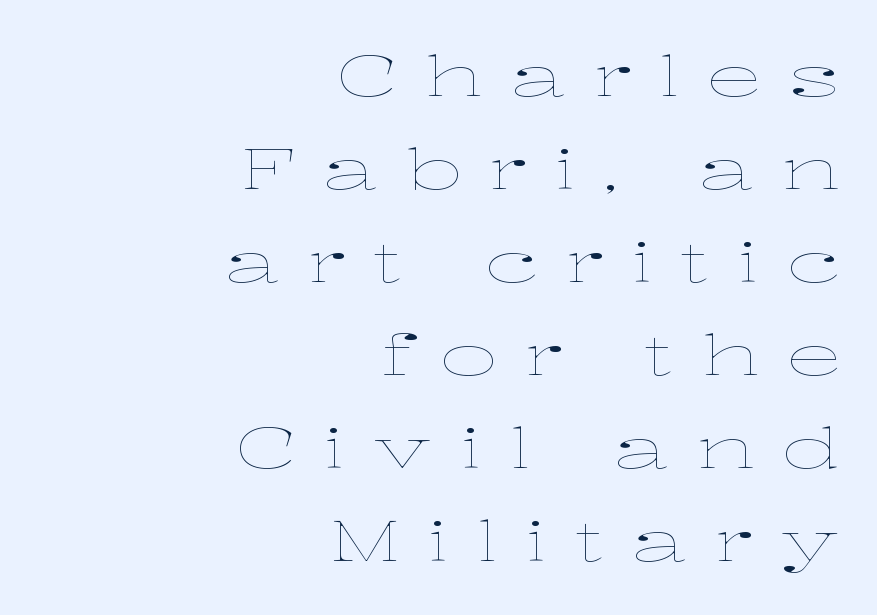
Q: Is the text bold? A: No.
Q: Is the text italic (slanted)? A: No, it is upright.
Q: Is the text underlined? A: No.
Q: How is the paragraph aligned? A: Right-aligned.
Q: Is the spacing between letters normal or unusually wide? A: Unusually wide.
Q: Is the spacing between lines tight, normal or loose? A: Normal.
Q: Width (condensed, normal, or wide)? A: Wide.
Q: Stroke contrast? A: Low.
Q: x-height? A: Medium.
Q: Monospaced? A: No.
